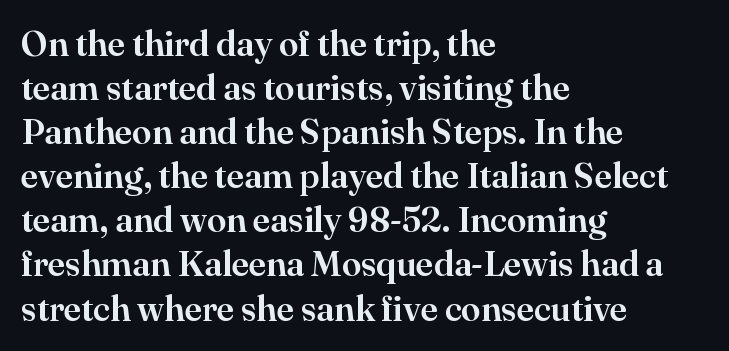
The image shows 35 px serif type, upright; set left-aligned, normal line spacing (1.26x), normal letter spacing, not underlined; high stroke contrast and a small x-height.
